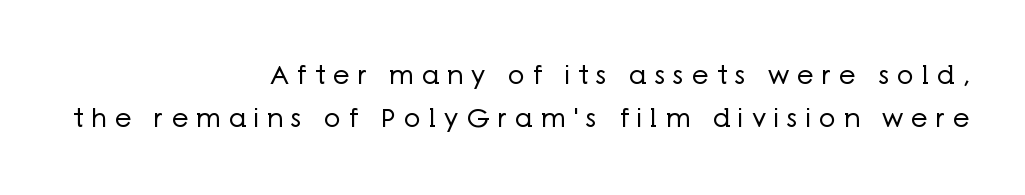
You could only call the tracking loose — the letters float apart. Style check: upright. The rag falls on the left side of this text block. The lines sit at an ordinary, default distance from one another.
